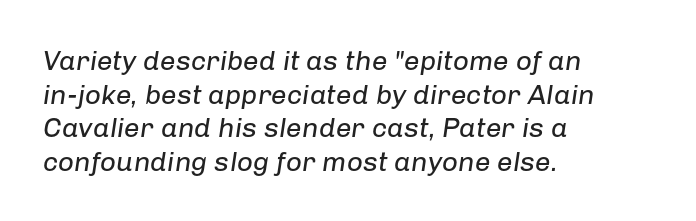
These lines keep a tight, regular rhythm from letter to letter. Does the copy run flush right? No — it runs flush left. You could not count columns in this text — the font is proportionally spaced. The typesetting does not lean heavy: it is not bold. Descenders are the only things crossing below the line.
